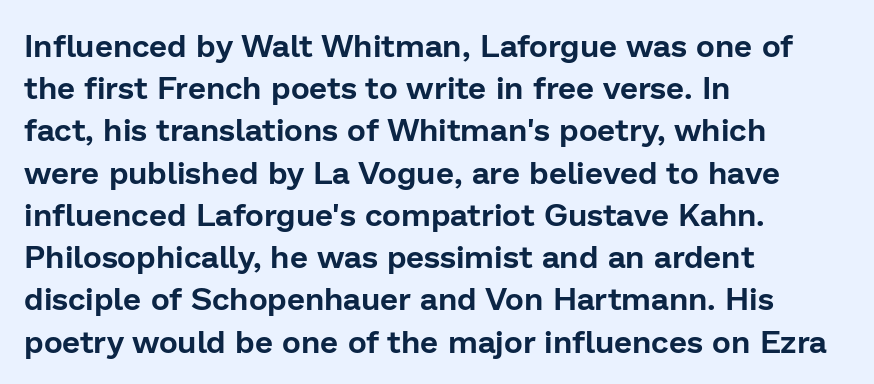
{"serif": "no", "italic": "no", "width": "normal", "stroke_contrast": "low", "x_height": "medium", "monospaced": "no", "underline": "no", "align": "left", "line_spacing": "normal", "line_spacing_ratio": 1.32, "letter_spacing": "normal", "letter_spacing_em": 0.0, "glyph_px": 32}
